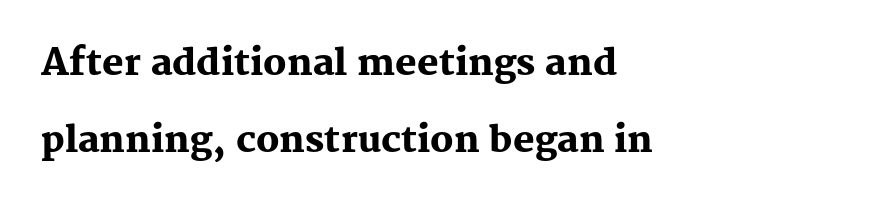
The image shows 36 px heavy serif type, upright; set left-aligned, loose line spacing (2.15x), normal letter spacing, not underlined; medium stroke contrast and a medium x-height.
